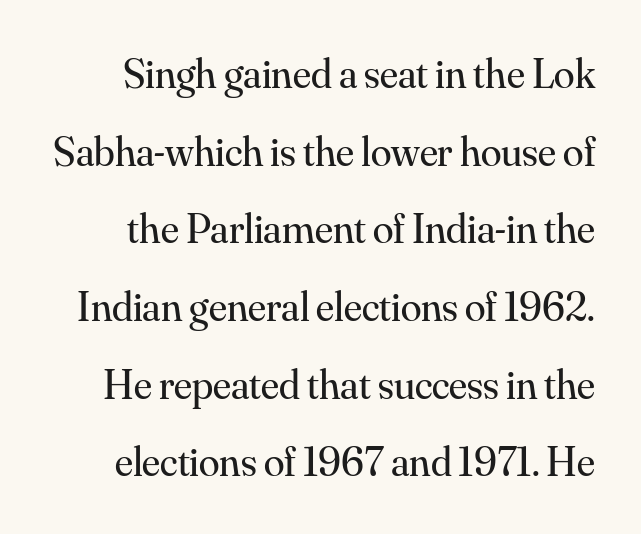
The image shows 42 px regular-weight serif type, upright; set line spacing 1.85x, normal letter spacing, not underlined; medium stroke contrast and a small x-height.
